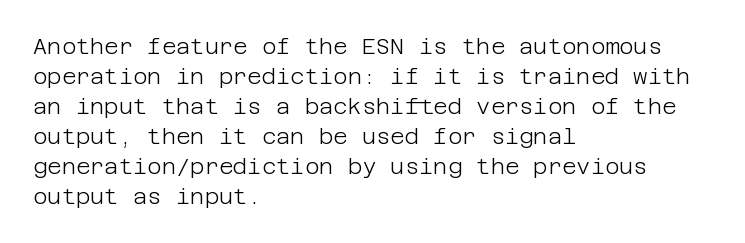
Reading down the column, the eye jumps a familiar distance to each next line. Left-aligned paragraph, ragged on the right. Check under the words: just untouched page. Nope, not italic — everything's standing straight.
